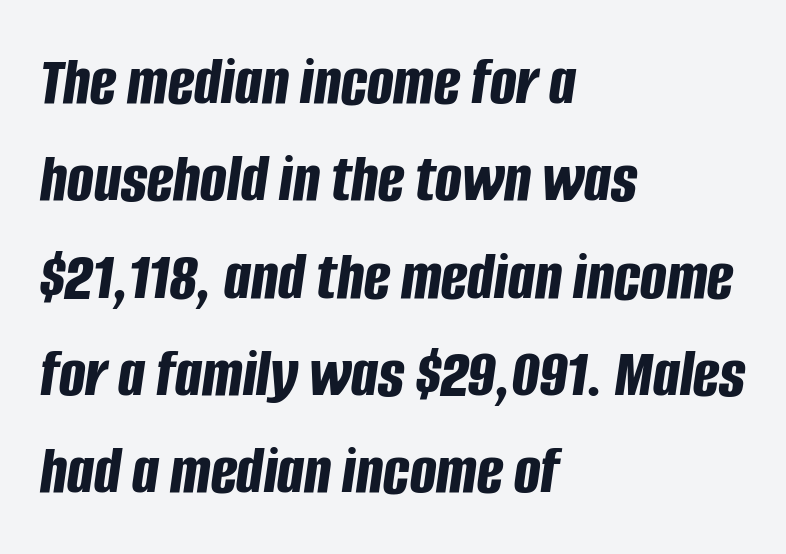
The face used here is proportionally spaced, like ordinary book or web type. Which margin do the lines hug? The left one — the right edge is uneven. The passage shown has conventional tracking throughout. Descenders hang freely into open space.
